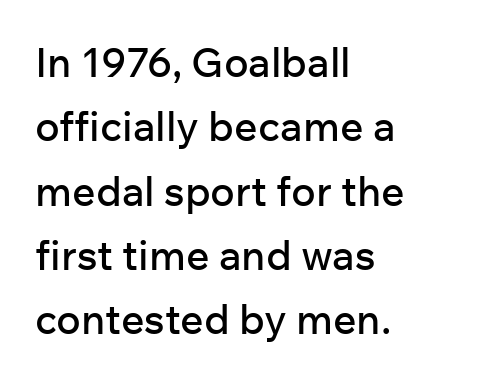
The ragged edge is on the right, which tells us the setting is flush left. Posture: upright roman. Note the varied advance widths — an 'i' is clearly narrower than an 'm'. Nothing sits at the stroke ends, so this counts as sans-serif. Nobody touched the tracking dial on this one.
